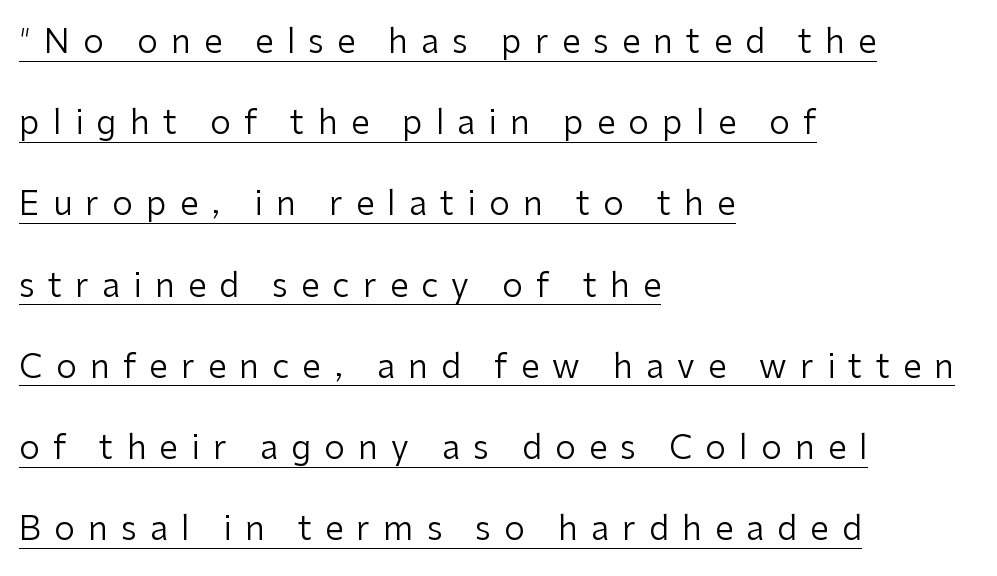
Notice how a bar underscores the lettering throughout. Does the leading feel generous? Absolutely, it's lavish. The rendering uses natural spacing where letterforms have individual widths. The paragraph has a hard left edge and a soft right edge.
